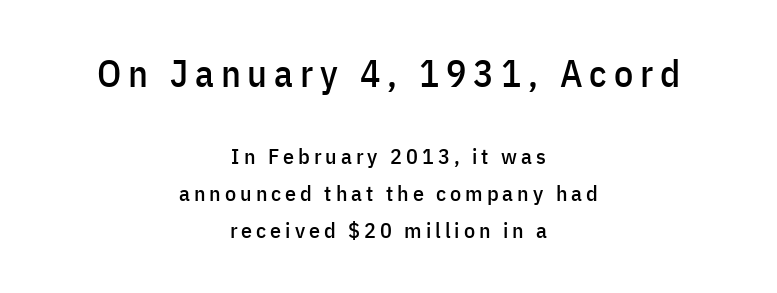
{"serif": "no", "italic": "no", "width": "condensed", "stroke_contrast": "low", "x_height": "medium", "monospaced": "no", "underline": "no", "align": "center", "line_spacing": "normal", "line_spacing_ratio": 1.66, "larger_block": "first", "size_ratio": 1.73, "glyph_px": 38}
